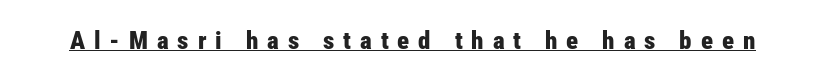
The image shows 25 px bold type, upright; set unusually wide letter spacing (+0.36 em), underlined.
